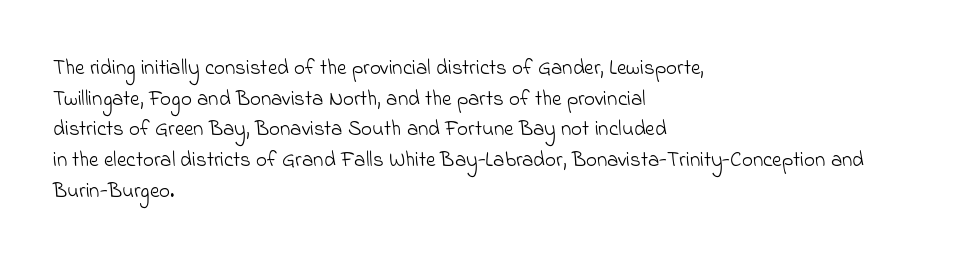
Is this a heavy cut? Hardly; it is regular or lighter. Type without underlining. Evenly set lines give the paragraph a standard silhouette. In CSS terms this would be text-align: left.
